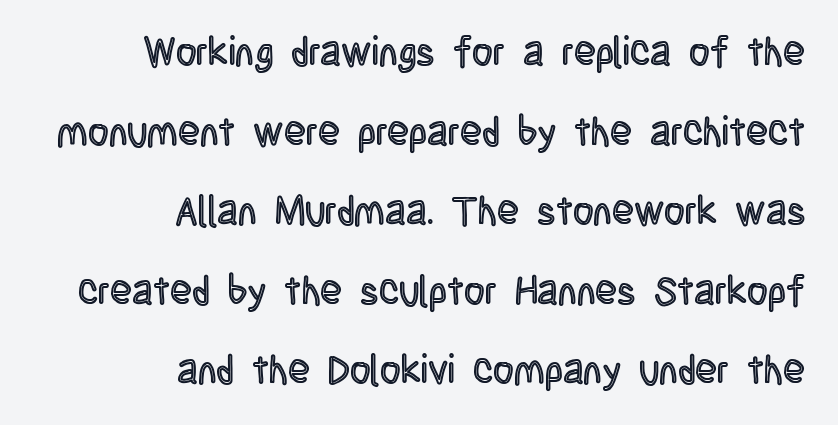
Q: Is the text italic (slanted)? A: No, it is upright.
Q: Is the text underlined? A: No.
Q: How is the paragraph aligned? A: Right-aligned.
Q: Is the spacing between letters normal or unusually wide? A: Normal.
Q: Is the spacing between lines tight, normal or loose? A: Loose.
Q: Width (condensed, normal, or wide)? A: Condensed.
Q: x-height? A: Large.
Q: Monospaced? A: No.
